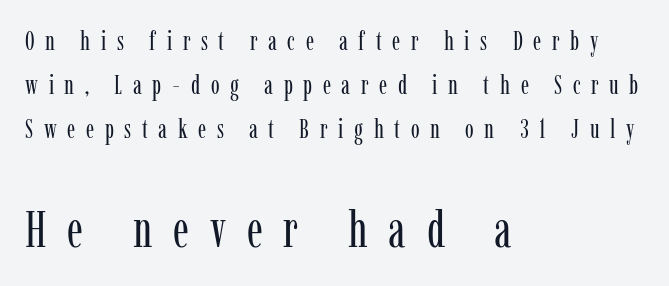
{"serif": "yes", "italic": "no", "bold": "no", "weight": "regular", "width": "condensed", "stroke_contrast": "low", "x_height": "medium", "monospaced": "no", "underline": "no", "align": "left", "line_spacing": "normal", "line_spacing_ratio": 1.7, "letter_spacing": "wide", "letter_spacing_em": 0.41, "larger_block": "second", "size_ratio": 1.96, "glyph_px": 51}
